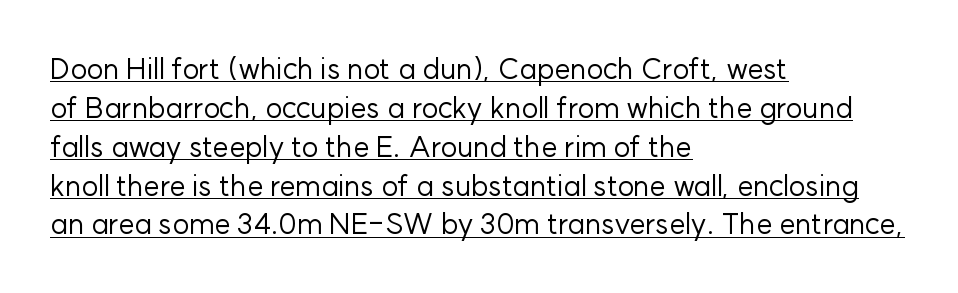
Short and long lines alike share a common starting point at left. What stands out about the letter spacing? Nothing — it is the standard amount. The strokes carry an ordinary text weight at most. In terms of letterform style, serifs are entirely absent. The passage shown is typed in a proportional face where columns would drift.
